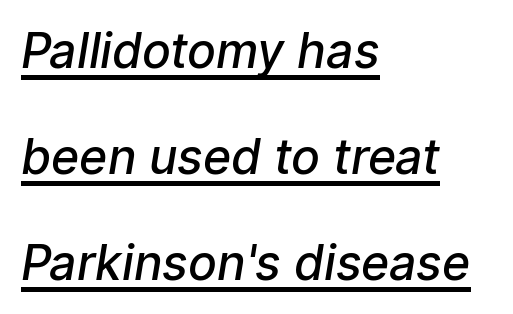
These lines are rendered in a variable-pitch font. Honestly, the rows look like they've been pulled way apart. Nope, no serifs anywhere on these letters. The lettering is marked with a stroke running underneath it. Observe the ordinary spacing: letters are neighbours, not strangers. Caption: semibold face, moderately heavy strokes.
